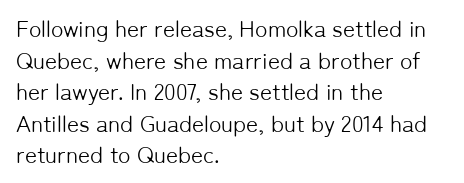
The strokes are not fattened; the text isn't bold. Beneath every word, the page is bare. Every row of glyphs begins at an identical x-position on the left. In terms of posture, this sample is upright.
